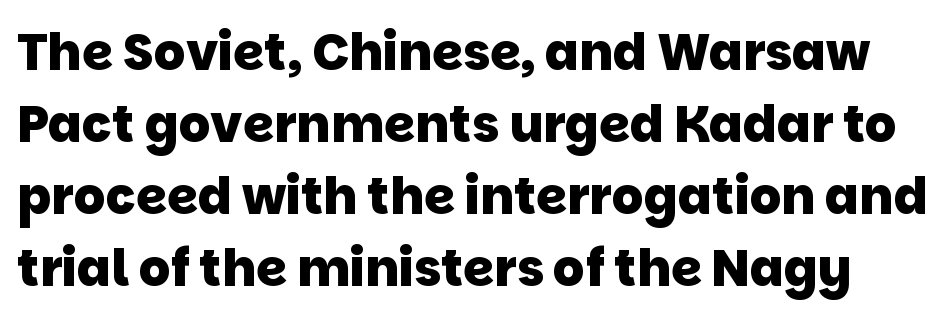
The horizontal fit of the characters is conventional and even. Leading matches the norm, producing a regular column. This sample uses a sans-serif face. Strokes here are thick enough to call this a true bold. Think of a printed novel: that variable character pitch is what you see here. Clear beneath every line of the passage.
